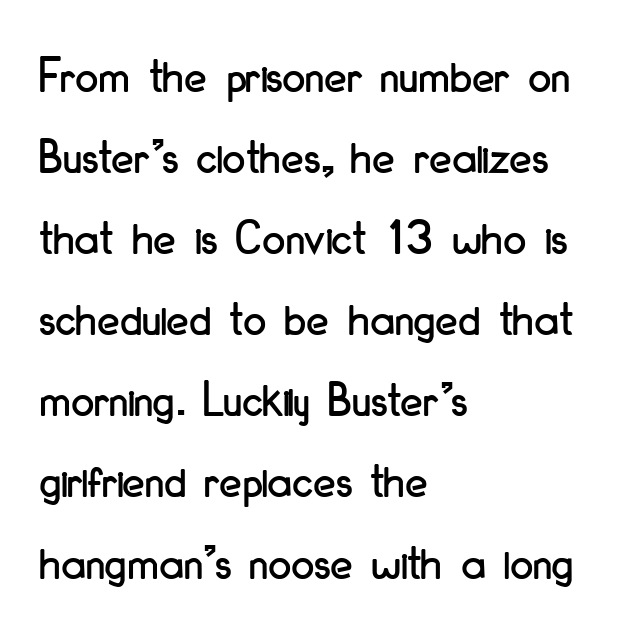
{"serif": "no", "italic": "no", "width": "condensed", "stroke_contrast": "low", "x_height": "small", "monospaced": "no", "underline": "no", "align": "left", "line_spacing": "normal", "line_spacing_ratio": 1.59, "letter_spacing": "normal", "letter_spacing_em": 0.0, "glyph_px": 51}
